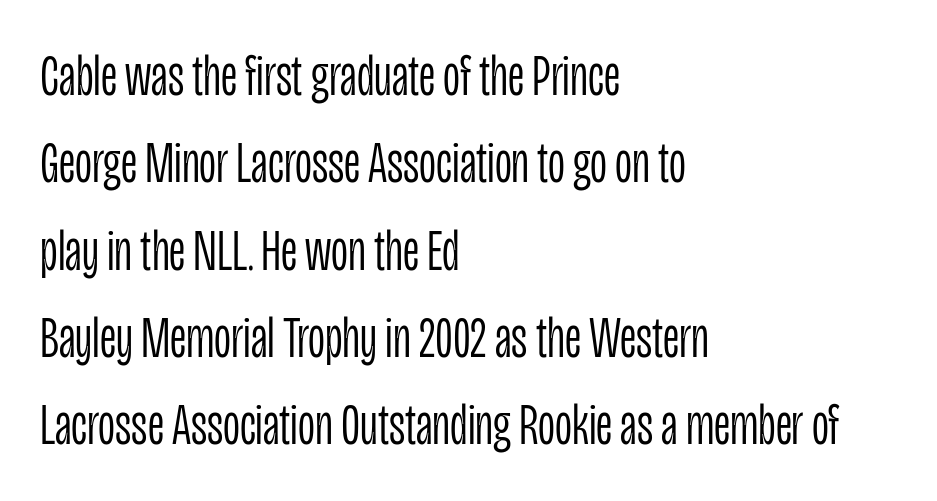
The line-height multiplier appears to be the usual default. Stroke mass is kept to a normal reading level or below. Looks like regular typesetting: each glyph gets only the width it needs. These lines stack with their left ends in a neat column.
